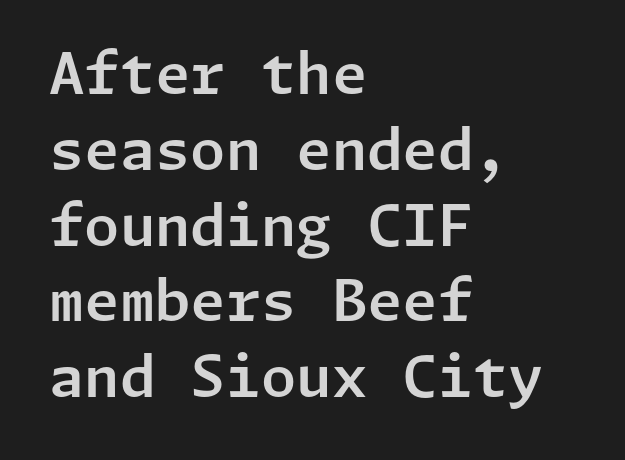
{"serif": "no", "italic": "no", "width": "normal", "stroke_contrast": "low", "x_height": "medium", "underline": "no", "align": "left", "line_spacing": "normal", "line_spacing_ratio": 1.33, "letter_spacing": "normal", "letter_spacing_em": 0.0, "glyph_px": 57}
